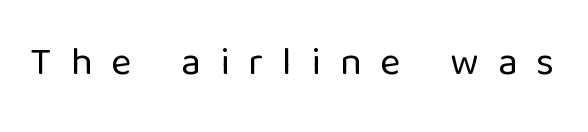
Q: Is the text bold? A: No.
Q: Is the text italic (slanted)? A: No, it is upright.
Q: Is the typeface a serif or a sans-serif typeface? A: Sans-serif.
Q: Is the text underlined? A: No.
Q: Is the spacing between letters normal or unusually wide? A: Unusually wide.
Q: Width (condensed, normal, or wide)? A: Normal.
Q: Stroke contrast? A: Low.
Q: x-height? A: Medium.
Q: Monospaced? A: No.
